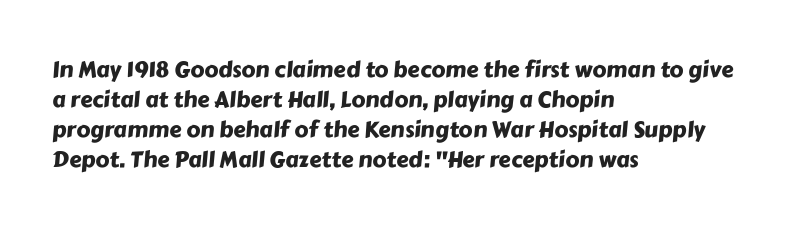
{"underline": "no", "align": "left", "line_spacing": "normal", "line_spacing_ratio": 1.36, "letter_spacing": "normal", "letter_spacing_em": 0.0, "glyph_px": 22}
